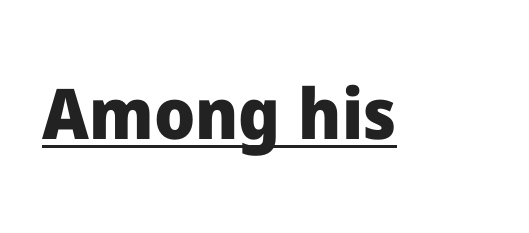
{"serif": "no", "italic": "no", "bold": "yes", "weight": "heavy", "width": "normal", "stroke_contrast": "low", "x_height": "medium", "monospaced": "no", "underline": "yes", "letter_spacing": "normal", "letter_spacing_em": 0.0, "glyph_px": 70}
